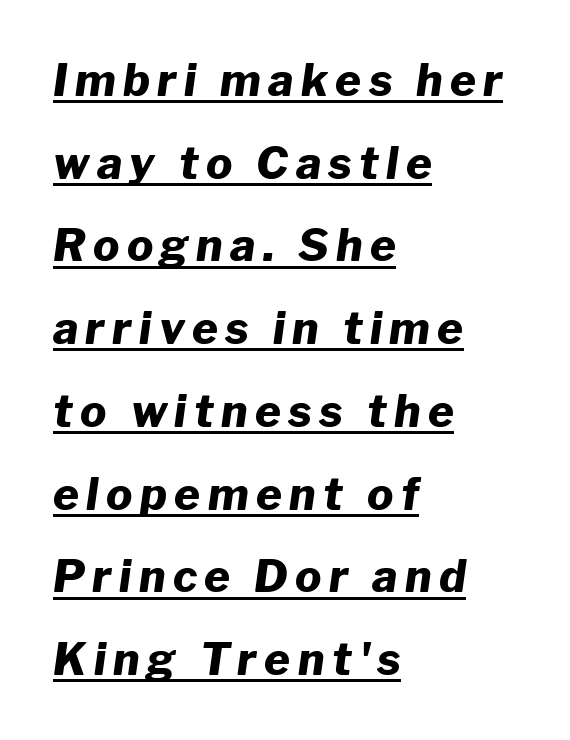
The image shows 44 px heavy type, italic (leaning right); set left-aligned, line spacing 1.88x, underlined; low stroke contrast and a medium x-height.
